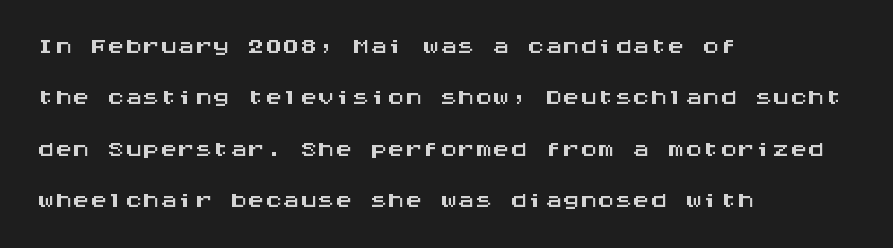
A sans-serif font was chosen for this passage. How are the letters spaced? Ordinarily, with no added tracking. Every stem runs plumb, perpendicular to the baseline. Teacher's note: observe the even left margin — that is flush-left alignment.
